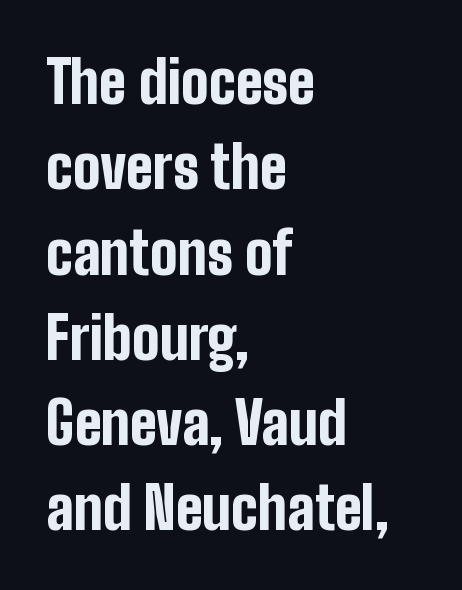
Q: Is the text bold? A: Yes.
Q: Is the text italic (slanted)? A: No, it is upright.
Q: Is the typeface a serif or a sans-serif typeface? A: Sans-serif.
Q: Is the text underlined? A: No.
Q: How is the paragraph aligned? A: Left-aligned.
Q: Is the spacing between letters normal or unusually wide? A: Normal.
Q: Is the spacing between lines tight, normal or loose? A: Normal.
Q: Width (condensed, normal, or wide)? A: Condensed.
Q: Stroke contrast? A: Low.
Q: x-height? A: Medium.
Q: Monospaced? A: No.
